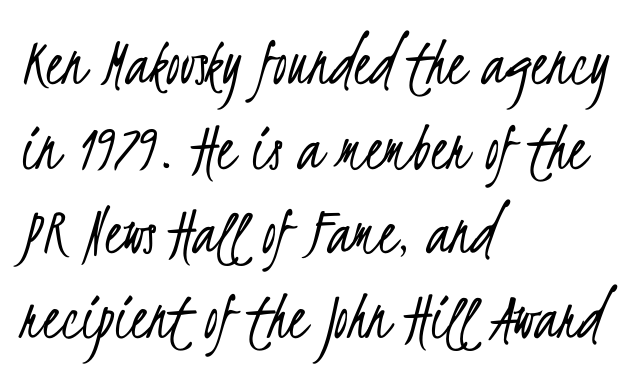
The rendering uses natural spacing where letterforms have individual widths. Short and long lines alike share a common starting point at left. Nobody touched the tracking dial on this one. No feet cap the strokes, marking this as sans-serif type.
